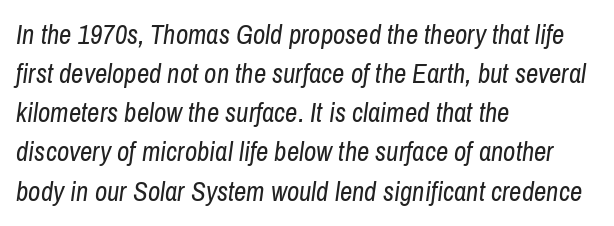
The font's italic variant was chosen for this text. Underlining? Definitely not there. What stands out about the letter spacing? Nothing — it is the standard amount. The passage shown is not bold in any degree. The setting favours the left margin, as ordinary paragraphs usually do. Leading matches the norm, producing a regular column.
